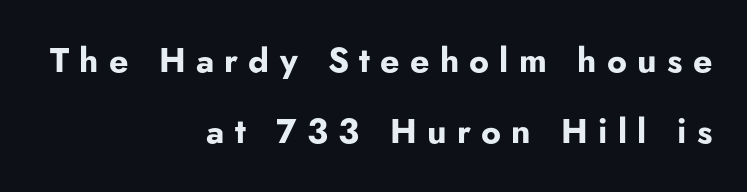
The image shows 34 px bold sans-serif type, upright; set right-aligned, loose line spacing (2.1x), unusually wide letter spacing (+0.3 em), not underlined; low stroke contrast and a small x-height.
